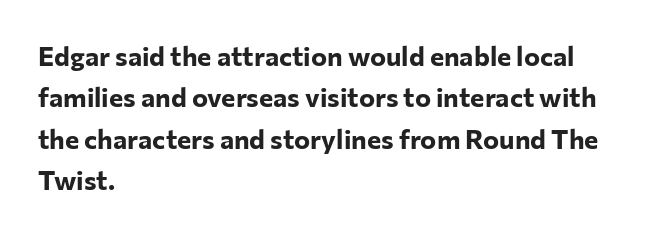
This block has exactly the height ordinary leading produces. The letterforms sit shoulder to shoulder at normal distance. On the weight axis this lands at bold, roughly 700. Line beginnings align vertically; line endings do not. A roman cut, with each character standing at attention.
